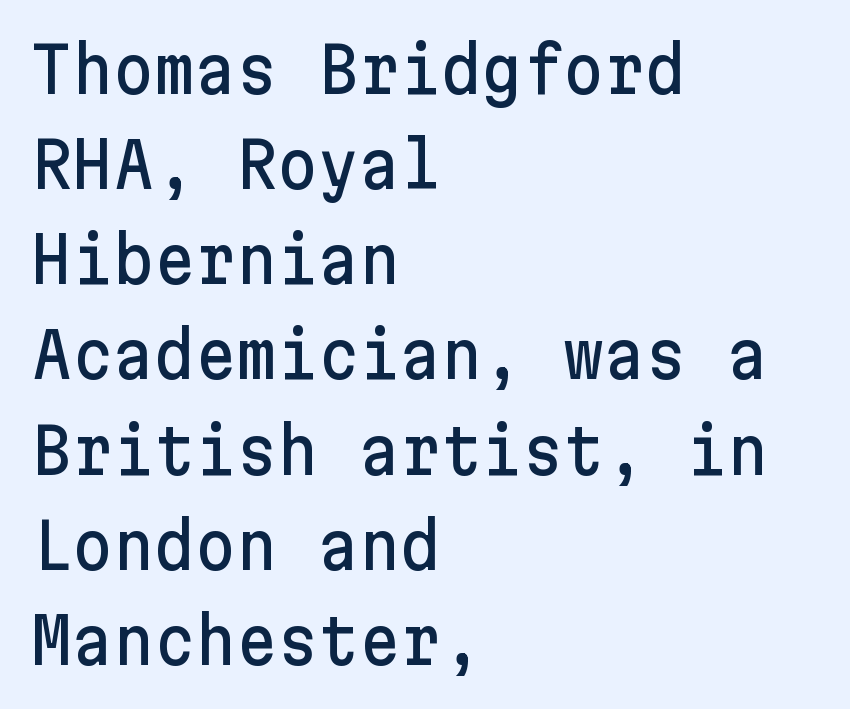
The image shows 63 px sans-serif type, upright; set left-aligned, normal line spacing (1.51x), normal letter spacing, not underlined; low stroke contrast and a medium x-height.
